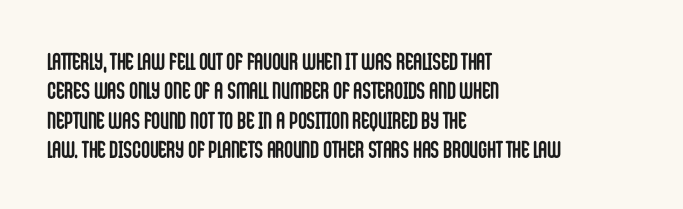
Q: Is the text bold? A: Yes.
Q: Is the text italic (slanted)? A: No, it is upright.
Q: Is the text underlined? A: No.
Q: How is the paragraph aligned? A: Left-aligned.
Q: Is the spacing between letters normal or unusually wide? A: Normal.
